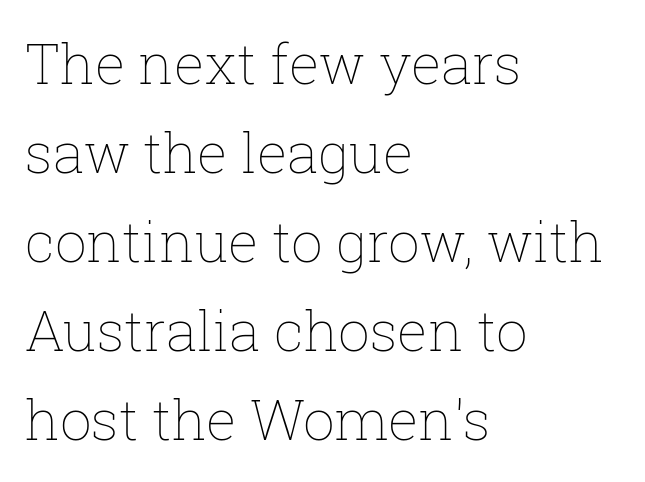
Weight: in the light-to-regular range. The compositor pushed each line to the left boundary. The line texture is even and compact thanks to regular tracking. One glance says typical: line gaps are just what's usual. Spacing verdict: proportional, widths tailored to each character.
